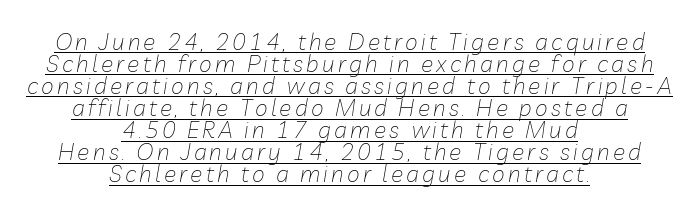
{"italic": "yes", "lean": "right", "slant_degrees": 10, "bold": "no", "underline": "yes", "align": "center", "line_spacing": "tight", "line_spacing_ratio": 0.96, "glyph_px": 23}
